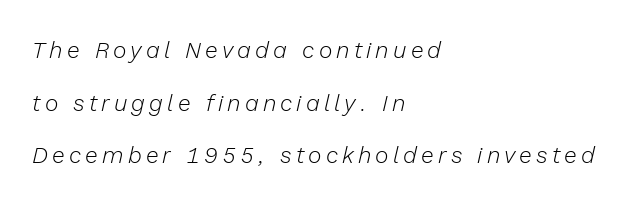
Is the block centered? No — it sits flush against the left margin. Each stroke keeps to a modest, everyday thickness or less. Is the type slanted? Yes — the strokes lean at a clear angle. The passage shown stacks its lines with a broad gap. Quick note: underline off.
